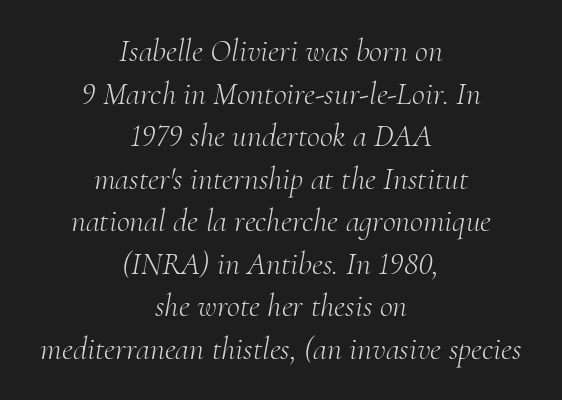
Q: Is the text bold? A: No.
Q: Is the text italic (slanted)? A: Yes, it leans right by about 10 degrees.
Q: Is the typeface a serif or a sans-serif typeface? A: Serif.
Q: Is the text underlined? A: No.
Q: How is the paragraph aligned? A: Centered.
Q: Is the spacing between letters normal or unusually wide? A: Normal.
Q: Is the spacing between lines tight, normal or loose? A: Normal.
Q: Width (condensed, normal, or wide)? A: Normal.
Q: Stroke contrast? A: Medium.
Q: x-height? A: Small.
Q: Monospaced? A: No.
